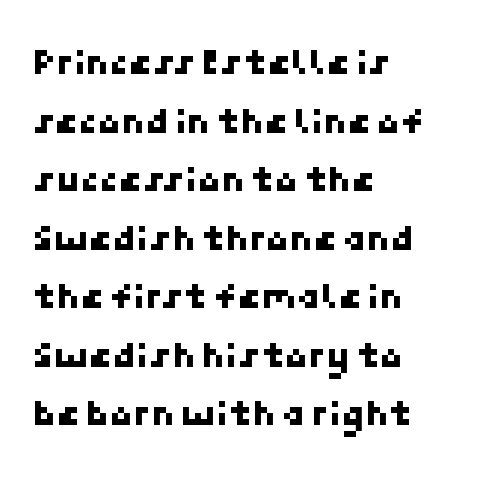
These lines are set flush left with a ragged right edge. Regarding serifs, this sample does without them. This sample uses plain, unmodified letter spacing. Glance below the letters and you will spot only blank space.
